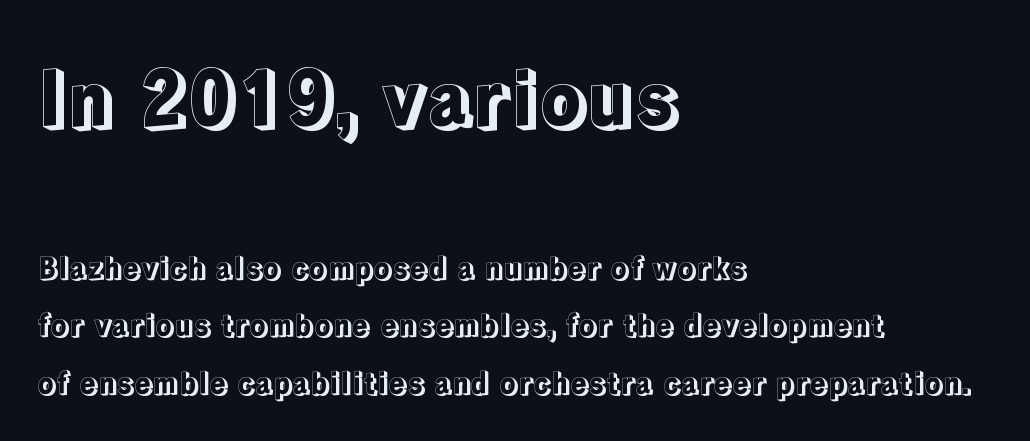
Vertical strokes here are truly vertical. The upper block of text is set noticeably larger than the block beneath it. The passage is arranged the way most books set body copy — flush left. Note the varied advance widths — an 'i' is clearly narrower than an 'm'.
